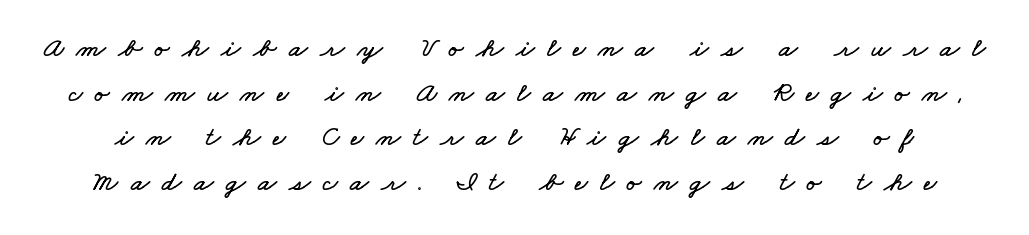
The image shows 28 px wide type; set normal line spacing (1.59x), unusually wide letter spacing (+0.44 em), not underlined; low stroke contrast and a small x-height.
